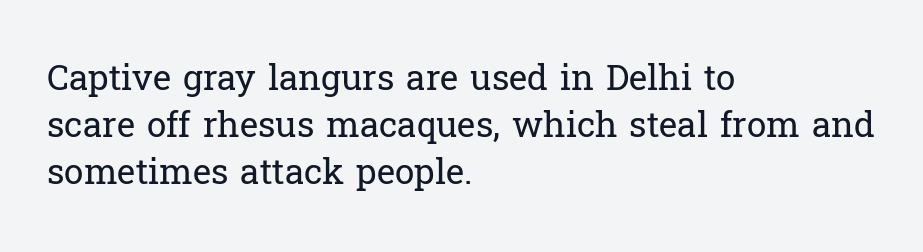
A clean baseline with only descenders dipping below it. Each letter keeps its own natural width here, so spacing adapts to shape. When letters stand straight like this, we call the style roman or upright. What kind of face is this? One with serifs.
